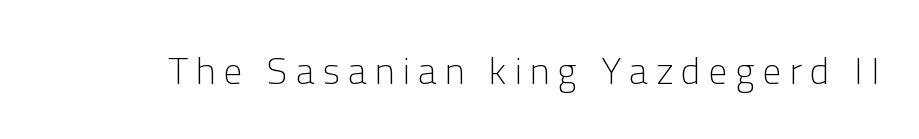
Grotesque or geometric, the face here clearly has no serifs. Letters rest on an invisible, unmarked baseline. Look at the tracking — it's clearly loosened, letters drifting apart. The letters advance in unequal steps, a hallmark of proportional type. On a weight scale, this lands at 450 or below.
